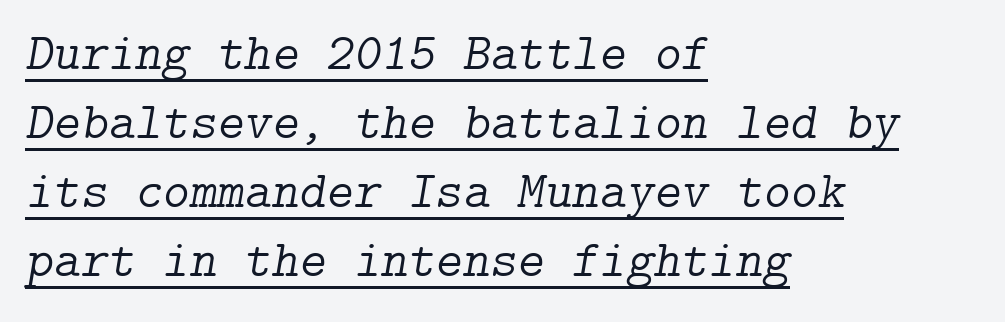
The image shows 52 px light serif type, italic (leaning right); set left-aligned, normal line spacing (1.33x), normal letter spacing, underlined; low stroke contrast and a medium x-height.
